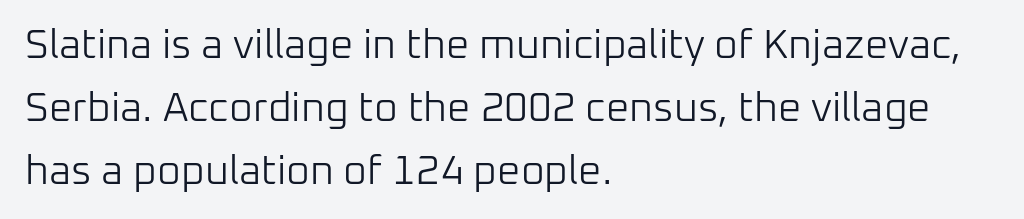
Nobody touched the tracking dial on this one. You could not count columns in this text — the font is proportionally spaced. The letters stand upright; this is a roman face. These lines are composed in type without serifs. The lines in this sample share a left origin and differ only in where they stop. One glance says typical: line gaps are just what's usual.
